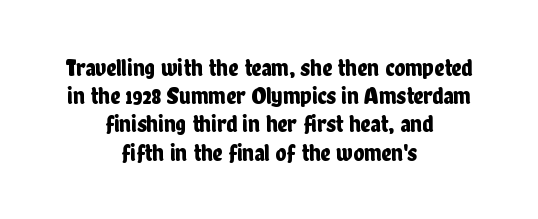
Q: Is the text italic (slanted)? A: No, it is upright.
Q: Is the text underlined? A: No.
Q: How is the paragraph aligned? A: Centered.
Q: Is the spacing between letters normal or unusually wide? A: Normal.
Q: Is the spacing between lines tight, normal or loose? A: Tight.
